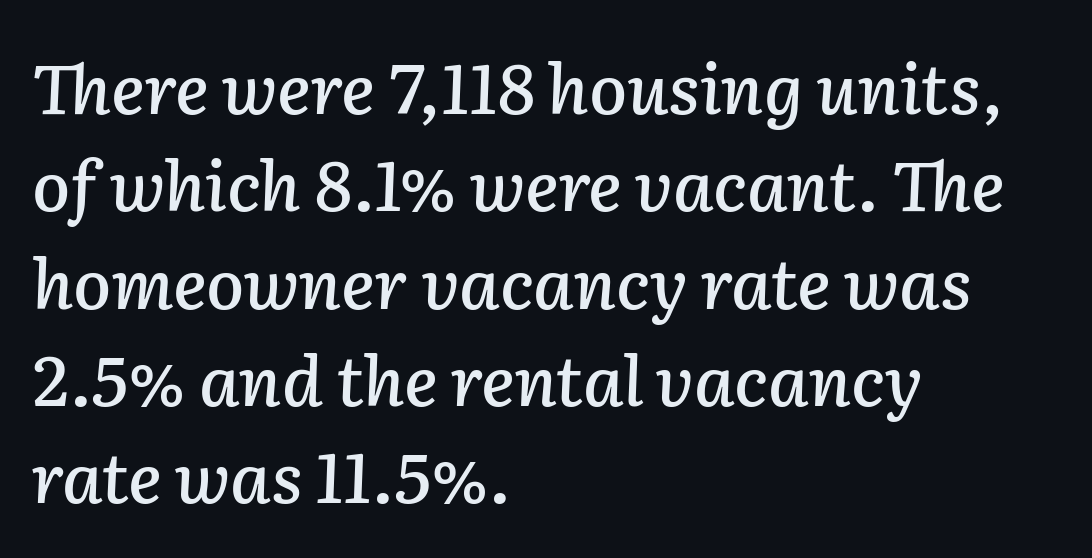
Rendered with sloped, italic letterforms. Is this a fixed-width face? No — the glyphs have proportional, varying widths. The gaps between neighbouring characters are ordinary and unremarkable. Clear beneath every line of the passage. These lines are set flush left with a ragged right edge.
